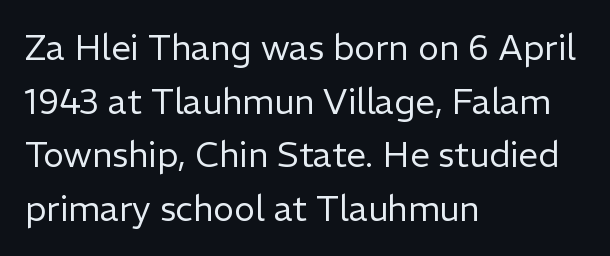
{"serif": "no", "italic": "no", "bold": "no", "weight": "regular", "width": "normal", "stroke_contrast": "low", "x_height": "medium", "monospaced": "no", "underline": "no", "align": "left", "line_spacing": "normal", "line_spacing_ratio": 1.53, "letter_spacing": "normal", "letter_spacing_em": 0.0, "glyph_px": 35}
